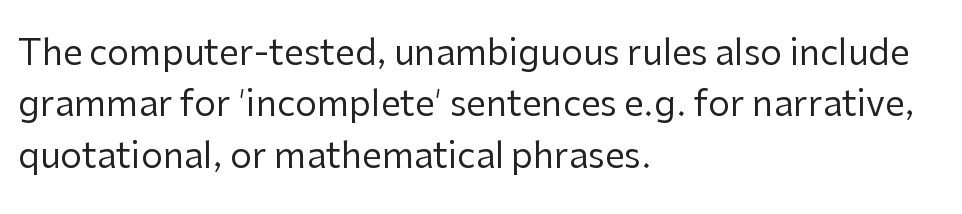
{"serif": "no", "italic": "no", "bold": "no", "weight": "regular", "width": "normal", "stroke_contrast": "low", "x_height": "medium", "monospaced": "no", "underline": "no", "align": "left", "line_spacing": "normal", "line_spacing_ratio": 1.47, "letter_spacing": "normal", "letter_spacing_em": 0.0, "glyph_px": 35}
